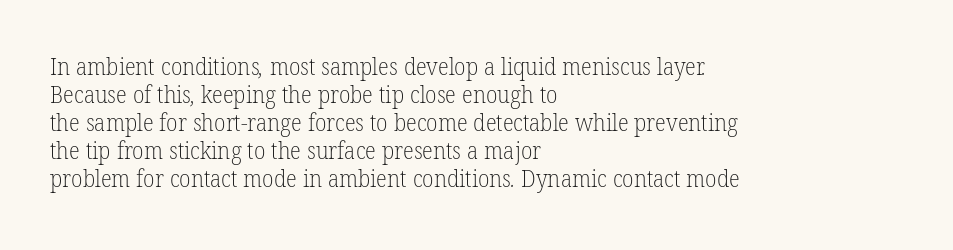
The image shows 23 px text type; set left-aligned, line spacing 1.22x, normal letter spacing, not underlined.
